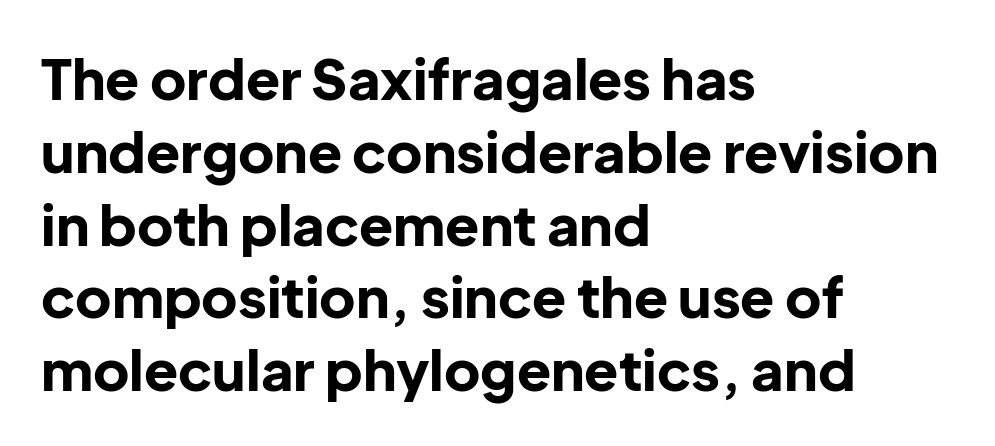
Q: Is the text bold? A: Yes.
Q: Is the text italic (slanted)? A: No, it is upright.
Q: Is the typeface a serif or a sans-serif typeface? A: Sans-serif.
Q: Is the text underlined? A: No.
Q: How is the paragraph aligned? A: Left-aligned.
Q: Is the spacing between letters normal or unusually wide? A: Normal.
Q: Is the spacing between lines tight, normal or loose? A: Normal.
Q: Width (condensed, normal, or wide)? A: Normal.
Q: Stroke contrast? A: Low.
Q: x-height? A: Medium.
Q: Monospaced? A: No.
